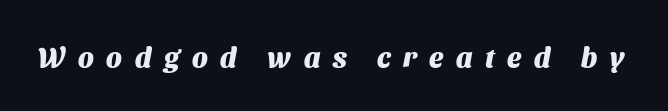
The image shows 28 px heavy sans-serif type; set unusually wide letter spacing (+0.45 em), not underlined; medium stroke contrast and a medium x-height.
